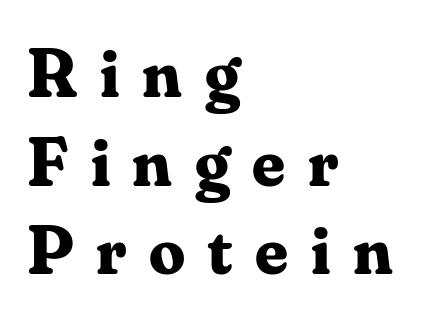
Q: Is the text bold? A: Yes.
Q: Is the text italic (slanted)? A: No, it is upright.
Q: Is the typeface a serif or a sans-serif typeface? A: Serif.
Q: Is the text underlined? A: No.
Q: How is the paragraph aligned? A: Left-aligned.
Q: Is the spacing between letters normal or unusually wide? A: Unusually wide.
Q: Is the spacing between lines tight, normal or loose? A: Normal.
Q: Width (condensed, normal, or wide)? A: Normal.
Q: Stroke contrast? A: Medium.
Q: x-height? A: Small.
Q: Monospaced? A: No.
